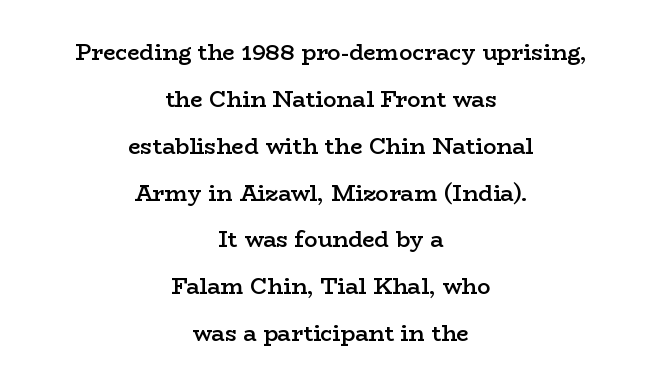
The image shows 22 px text type, upright; set centered, loose line spacing (2.13x), normal letter spacing, not underlined.
